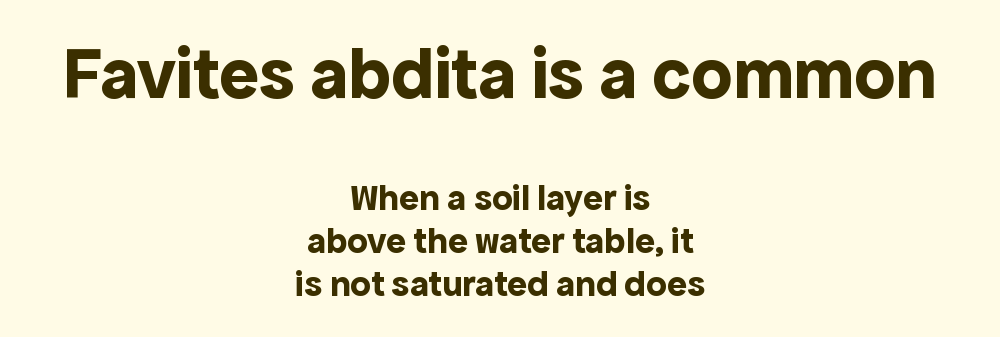
Q: Is the text bold? A: Yes.
Q: Is the text italic (slanted)? A: No, it is upright.
Q: Is the typeface a serif or a sans-serif typeface? A: Sans-serif.
Q: Is the text underlined? A: No.
Q: How is the paragraph aligned? A: Centered.
Q: Is the spacing between letters normal or unusually wide? A: Normal.
Q: Which block of text is set in a larger size, the first (top) or the second (bottom)? A: The first (top) one.
Q: Width (condensed, normal, or wide)? A: Normal.
Q: x-height? A: Medium.
Q: Monospaced? A: No.
